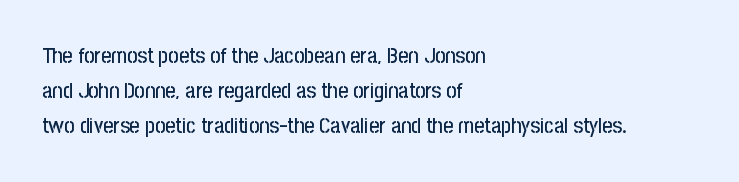
Q: Is the text italic (slanted)? A: No, it is upright.
Q: Is the text underlined? A: No.
Q: How is the paragraph aligned? A: Left-aligned.
Q: Is the spacing between letters normal or unusually wide? A: Normal.
Q: Is the spacing between lines tight, normal or loose? A: Normal.
